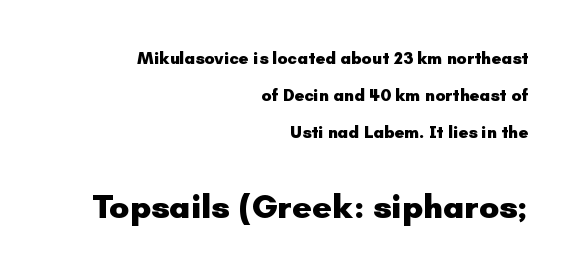
The image shows 34 px heavy sans-serif type, upright; set right-aligned, loose line spacing (2.18x), normal letter spacing, not underlined; the second (bottom) block is 2.0x larger; low stroke contrast and a small x-height.
